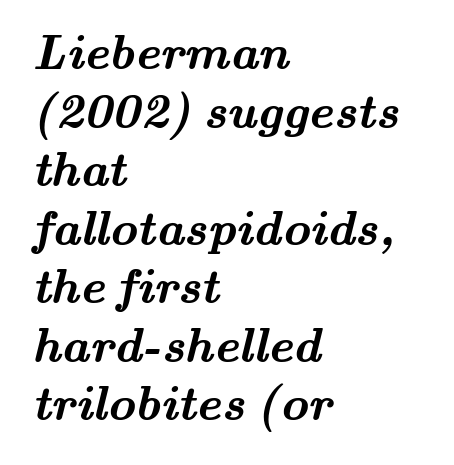
Q: Is the text bold? A: Yes.
Q: Is the typeface a serif or a sans-serif typeface? A: Serif.
Q: Is the text underlined? A: No.
Q: How is the paragraph aligned? A: Left-aligned.
Q: Is the spacing between letters normal or unusually wide? A: Normal.
Q: Width (condensed, normal, or wide)? A: Wide.
Q: Stroke contrast? A: Medium.
Q: x-height? A: Small.
Q: Monospaced? A: No.
